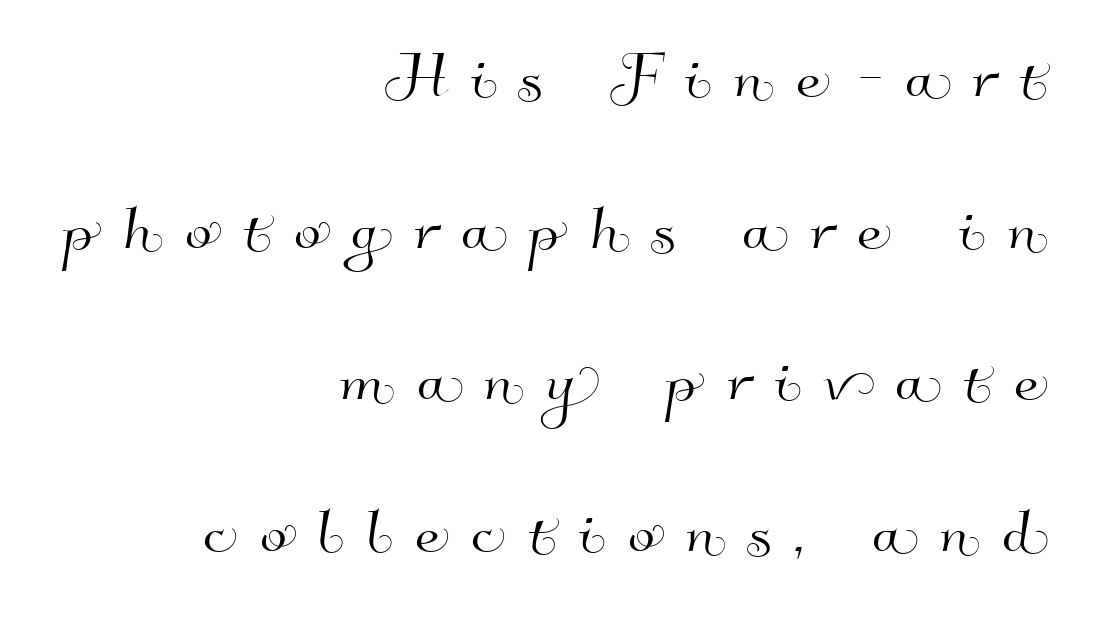
Character widths vary here, with narrow letters taking less room than wide ones. Summary of vertical rhythm: relaxed, with wide interline spacing. What kind of face is this? One without serifs — a sans. The string is rendered with underlining switched off. What stands out about the letter spacing? Its width — letters are far apart. Does the copy run flush right? Yes — the right margin is perfectly even.
